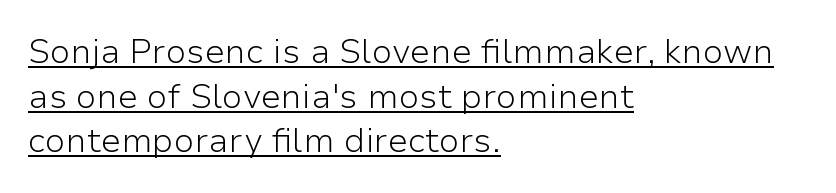
Inter-character spacing is left at the font's built-in metrics. Character widths vary here, with narrow letters taking less room than wide ones. Baseline-to-baseline distance is the conventional proportion of letter height. Which margin do the lines hug? The left one — the right edge is uneven.
